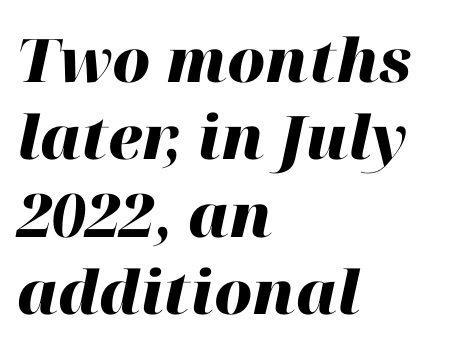
Q: Is the text bold? A: Yes.
Q: Is the text italic (slanted)? A: Yes, it leans right by about 12 degrees.
Q: Is the text underlined? A: No.
Q: How is the paragraph aligned? A: Left-aligned.
Q: Is the spacing between letters normal or unusually wide? A: Normal.
Q: Is the spacing between lines tight, normal or loose? A: Normal.
Q: Width (condensed, normal, or wide)? A: Normal.
Q: Stroke contrast? A: High.
Q: x-height? A: Medium.
Q: Monospaced? A: No.
